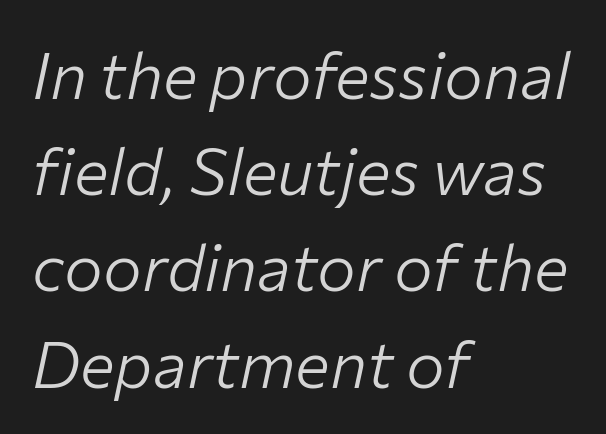
{"italic": "yes", "lean": "right", "slant_degrees": 12, "bold": "no", "weight": "light", "width": "normal", "stroke_contrast": "low", "x_height": "medium", "monospaced": "no", "underline": "no", "align": "left", "line_spacing": "normal", "line_spacing_ratio": 1.48, "letter_spacing": "normal", "letter_spacing_em": 0.0, "glyph_px": 65}
